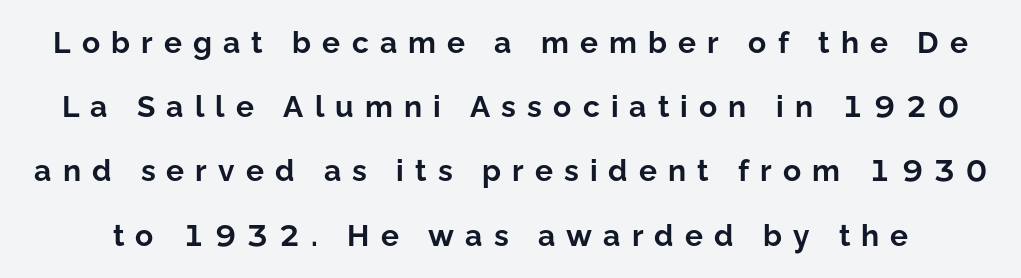
These lines were composed using upright roman letters. Interline gaps are noticeably wide in this sample. Look at the tracking — it's clearly loosened, letters drifting apart. The letters advance in unequal steps, a hallmark of proportional type. Every letter is thick-stroked: bold, no question. The specimen omits any rule beneath the text block's lines.
